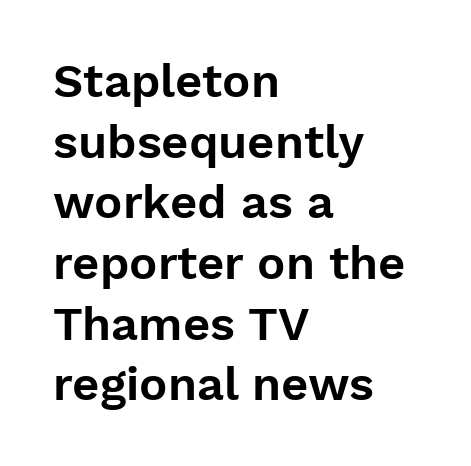
This is sans-serif lettering, the kind often seen on screens and signage. The passage is arranged the way most books set body copy — flush left. Italic? Not at all — the glyphs are vertical. Normally led — the rows are evenly, conventionally spaced. Words float on clear page, feet unadorned.
